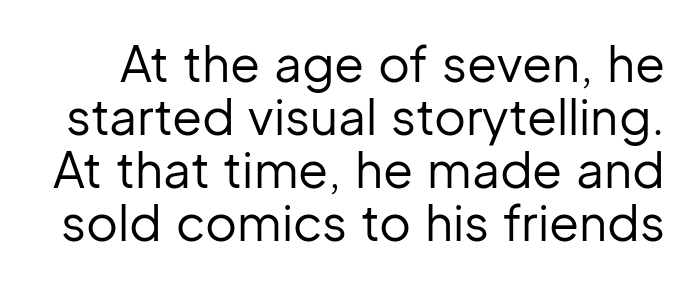
The image shows 49 px regular-weight sans-serif type, upright; set tight line spacing (1.08x), normal letter spacing, not underlined; low stroke contrast and a medium x-height.
